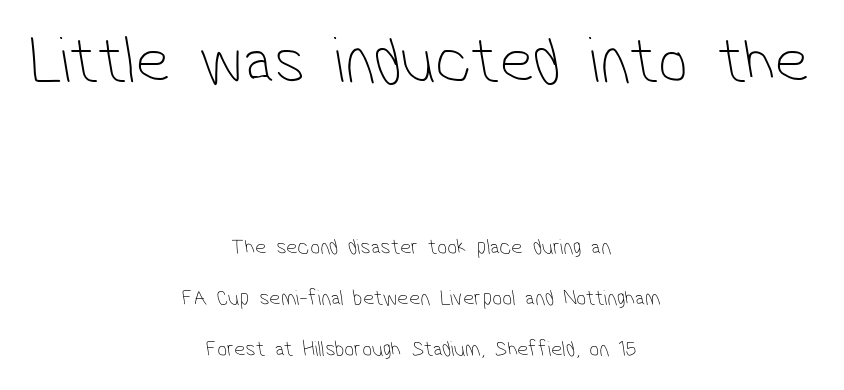
Q: Is the text bold? A: No.
Q: Is the typeface a serif or a sans-serif typeface? A: Sans-serif.
Q: Is the text underlined? A: No.
Q: How is the paragraph aligned? A: Centered.
Q: Is the spacing between letters normal or unusually wide? A: Normal.
Q: Is the spacing between lines tight, normal or loose? A: Loose.
Q: Which block of text is set in a larger size, the first (top) or the second (bottom)? A: The first (top) one.
Q: Width (condensed, normal, or wide)? A: Condensed.
Q: Stroke contrast? A: Low.
Q: x-height? A: Medium.
Q: Monospaced? A: No.
